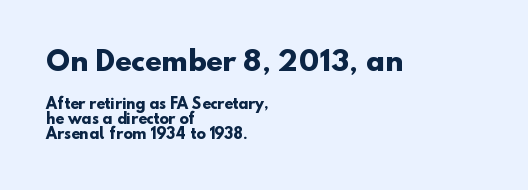
{"bold": "yes", "underline": "no", "align": "left", "line_spacing": "tight", "line_spacing_ratio": 1.06, "letter_spacing": "normal", "letter_spacing_em": 0.0, "larger_block": "first", "size_ratio": 1.93, "glyph_px": 27}
